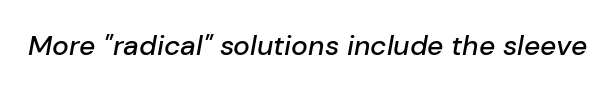
Q: Is the text italic (slanted)? A: Yes, it leans right by about 10 degrees.
Q: Is the text underlined? A: No.
Q: Is the spacing between letters normal or unusually wide? A: Normal.
Q: Width (condensed, normal, or wide)? A: Normal.
Q: Stroke contrast? A: Low.
Q: x-height? A: Medium.
Q: Monospaced? A: No.
